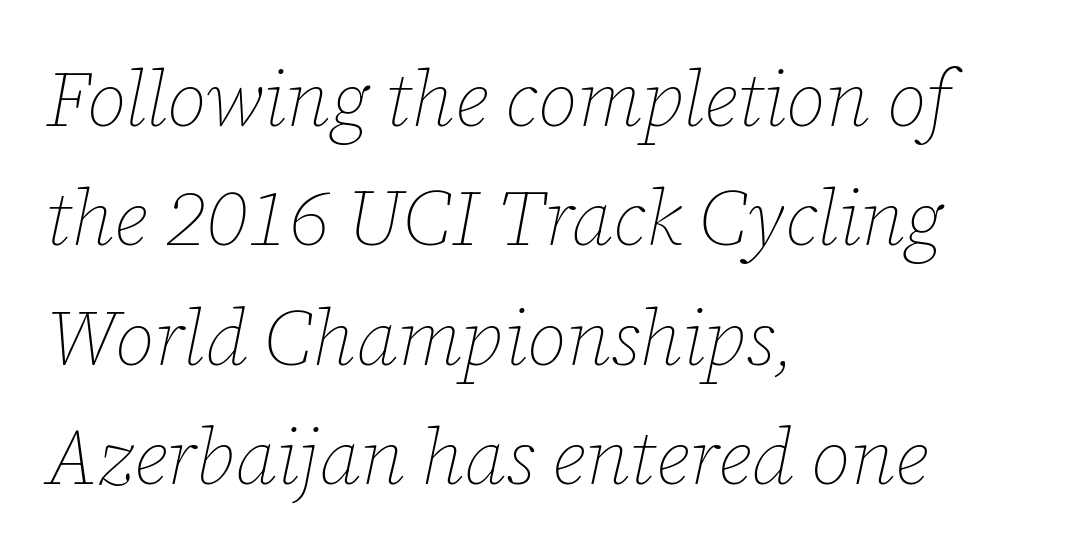
The strokes carry an ordinary text weight at most. Notice how the passage keeps a crisp vertical edge on the left only. Does the leading feel generous? No, just average. Clear beneath every line of the passage. The rendering uses natural spacing where letterforms have individual widths.
